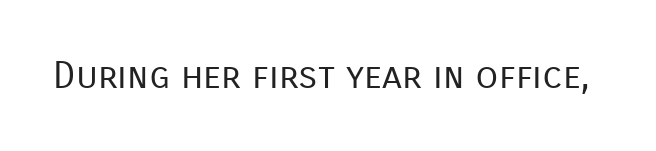
{"serif": "no", "italic": "no", "bold": "no", "weight": "regular", "width": "normal", "stroke_contrast": "low", "x_height": "medium", "monospaced": "no", "underline": "no", "letter_spacing": "normal", "letter_spacing_em": 0.0, "glyph_px": 37}
